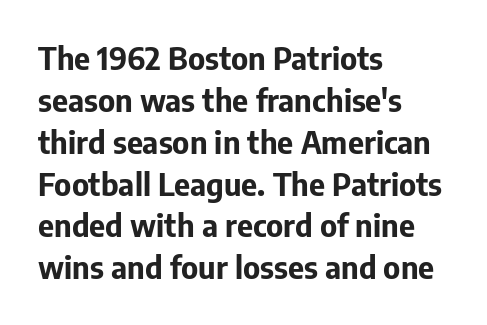
{"serif": "no", "italic": "no", "bold": "yes", "weight": "bold", "width": "normal", "stroke_contrast": "low", "x_height": "medium", "monospaced": "no", "underline": "no", "align": "left", "line_spacing": "normal", "line_spacing_ratio": 1.35, "letter_spacing": "normal", "letter_spacing_em": 0.0, "glyph_px": 31}
